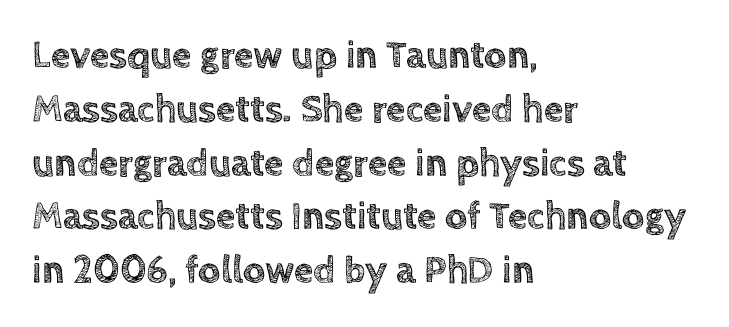
{"italic": "no", "width": "normal", "x_height": "large", "monospaced": "no", "underline": "no", "align": "left", "line_spacing": "normal", "line_spacing_ratio": 1.38, "letter_spacing": "normal", "letter_spacing_em": 0.0, "glyph_px": 39}
